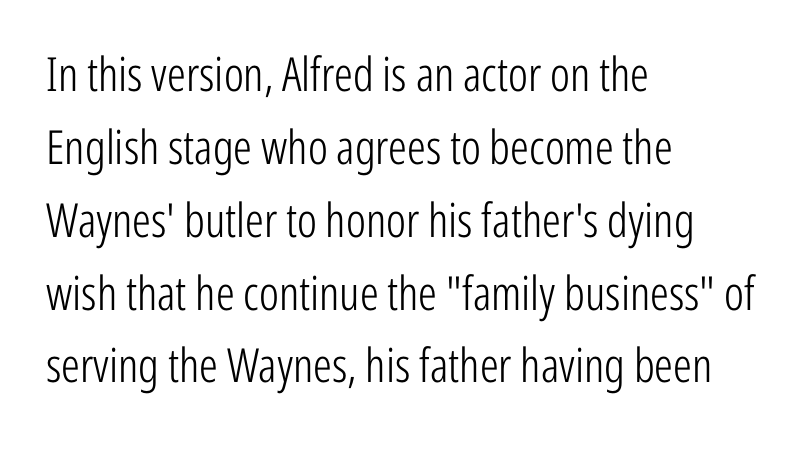
Underline: absent. If you drew a ruler down the left edge, every line would touch it. Character widths vary here, with narrow letters taking less room than wide ones. This sample keeps an unexceptional amount of space between lines. The horizontal fit of the characters is conventional and even. Posture: upright roman.
